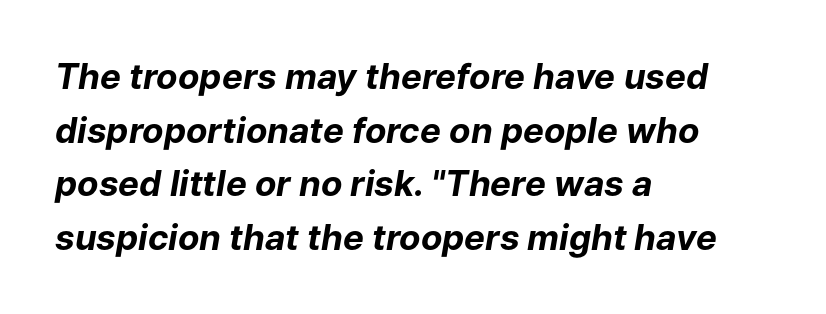
Students, observe: this is what conventionally led text looks like. Any mark beneath the type? The region is blank. Strokes here are thick enough to call this a true bold. Proportional: the letters do not fall into vertical columns. Horizontal alignment here is leftward, the default for most running prose. How are the letters spaced? Ordinarily, with no added tracking.
